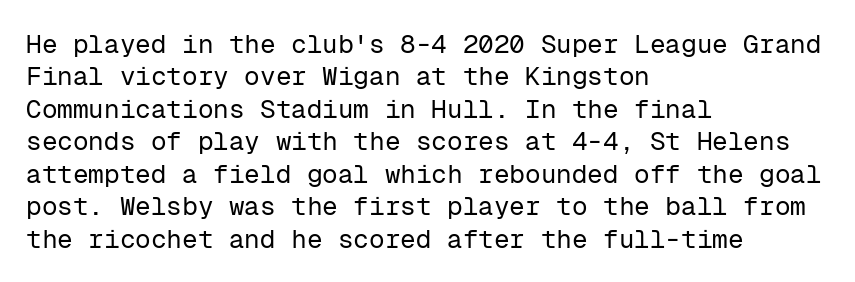
The image shows 26 px text type, upright; set left-aligned, normal line spacing (1.25x), normal letter spacing, not underlined.
